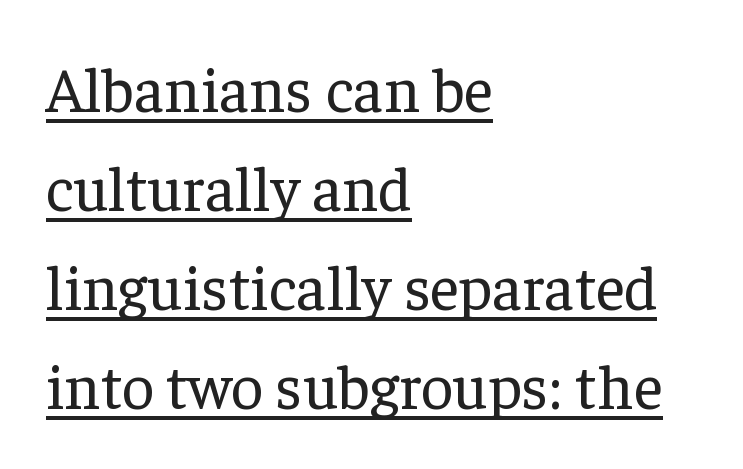
Q: Is the text bold? A: No.
Q: Is the text italic (slanted)? A: No, it is upright.
Q: Is the typeface a serif or a sans-serif typeface? A: Serif.
Q: Is the text underlined? A: Yes.
Q: How is the paragraph aligned? A: Left-aligned.
Q: Is the spacing between letters normal or unusually wide? A: Normal.
Q: Is the spacing between lines tight, normal or loose? A: Normal.
Q: Width (condensed, normal, or wide)? A: Normal.
Q: Stroke contrast? A: Low.
Q: x-height? A: Medium.
Q: Monospaced? A: No.
